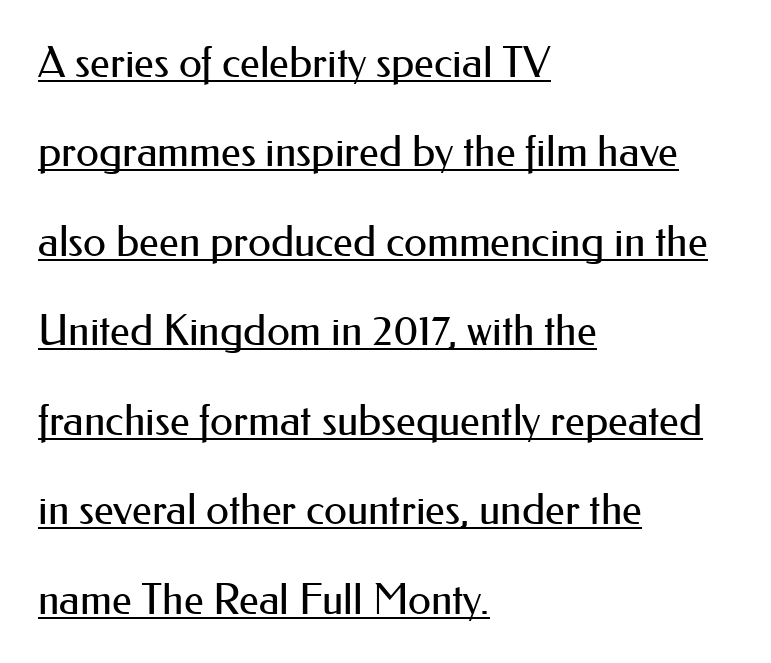
Widely set lines give the paragraph a tall, airy silhouette. Compared with typical body copy, the letter spacing here is the same. Character widths vary here, with narrow letters taking less room than wide ones. The cut favours lightness, reaching ordinary text weight at its darkest.
